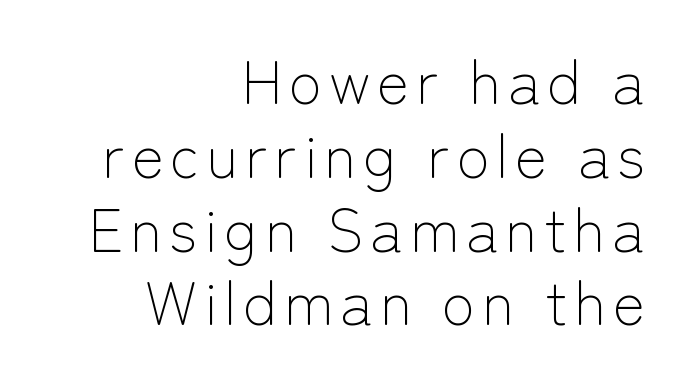
{"serif": "no", "italic": "no", "bold": "no", "weight": "light", "width": "normal", "stroke_contrast": "low", "x_height": "medium", "monospaced": "no", "underline": "no", "align": "right", "line_spacing_ratio": 1.21, "glyph_px": 61}
